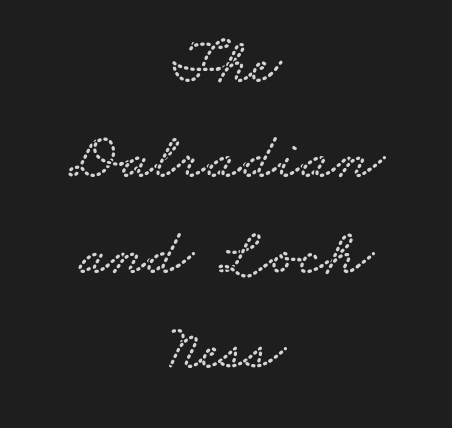
{"serif": "yes", "width": "wide", "stroke_contrast": "low", "x_height": "small", "monospaced": "no", "underline": "no", "align": "center", "line_spacing": "normal", "line_spacing_ratio": 1.49, "letter_spacing": "normal", "letter_spacing_em": 0.0, "glyph_px": 64}
